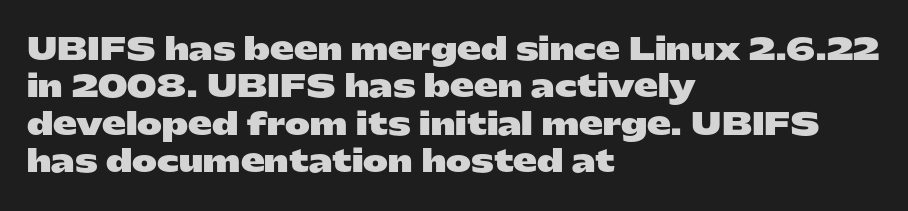
The rows are spaced the way most documents space them. The setting favours the left margin, as ordinary paragraphs usually do. When letters stand straight like this, we call the style roman or upright. Students, note that the glyphs here touch the page at normal intervals.
